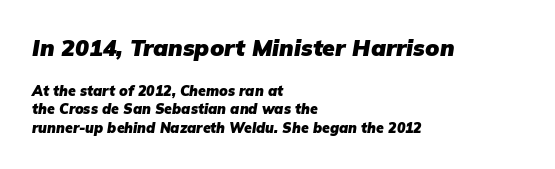
In this sample the first text group is rendered at the bigger scale. Spacing between characters is what you'd get straight out of the box. Check under the words: just untouched page. Chunky letters — that's bold for sure.
